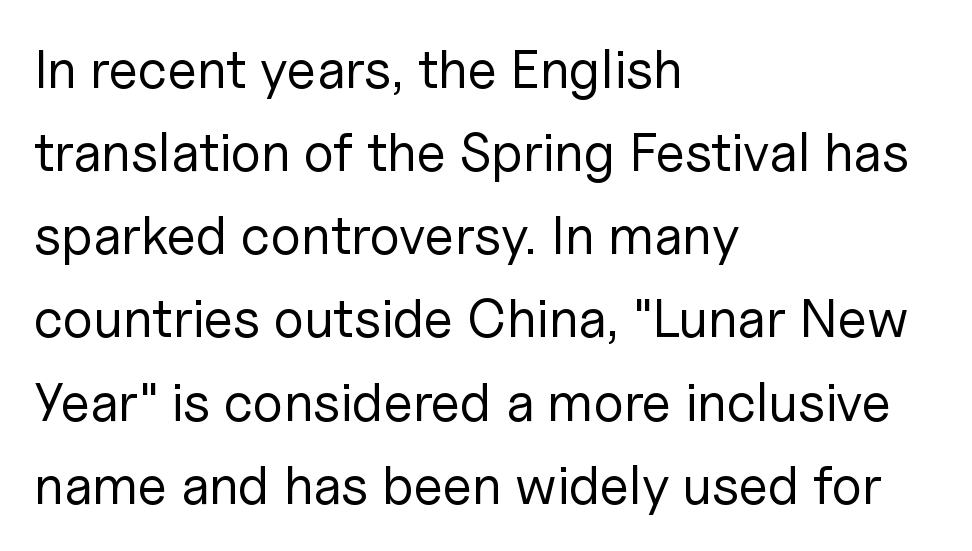
Q: Is the text bold? A: No.
Q: Is the text italic (slanted)? A: No, it is upright.
Q: Is the typeface a serif or a sans-serif typeface? A: Sans-serif.
Q: Is the text underlined? A: No.
Q: How is the paragraph aligned? A: Left-aligned.
Q: Is the spacing between letters normal or unusually wide? A: Normal.
Q: Is the spacing between lines tight, normal or loose? A: Normal.
Q: Width (condensed, normal, or wide)? A: Normal.
Q: Stroke contrast? A: Low.
Q: x-height? A: Medium.
Q: Monospaced? A: No.
